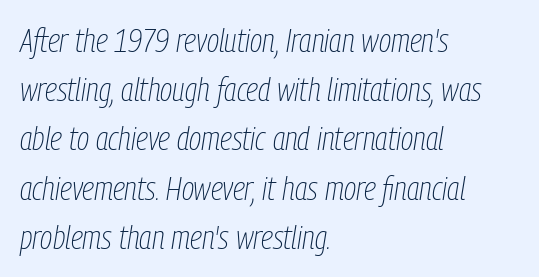
Q: Is the text bold? A: No.
Q: Is the text italic (slanted)? A: Yes, it leans right by about 9 degrees.
Q: Is the text underlined? A: No.
Q: How is the paragraph aligned? A: Left-aligned.
Q: Is the spacing between letters normal or unusually wide? A: Normal.
Q: Is the spacing between lines tight, normal or loose? A: Normal.
Q: Width (condensed, normal, or wide)? A: Condensed.
Q: Stroke contrast? A: Low.
Q: x-height? A: Medium.
Q: Monospaced? A: No.
